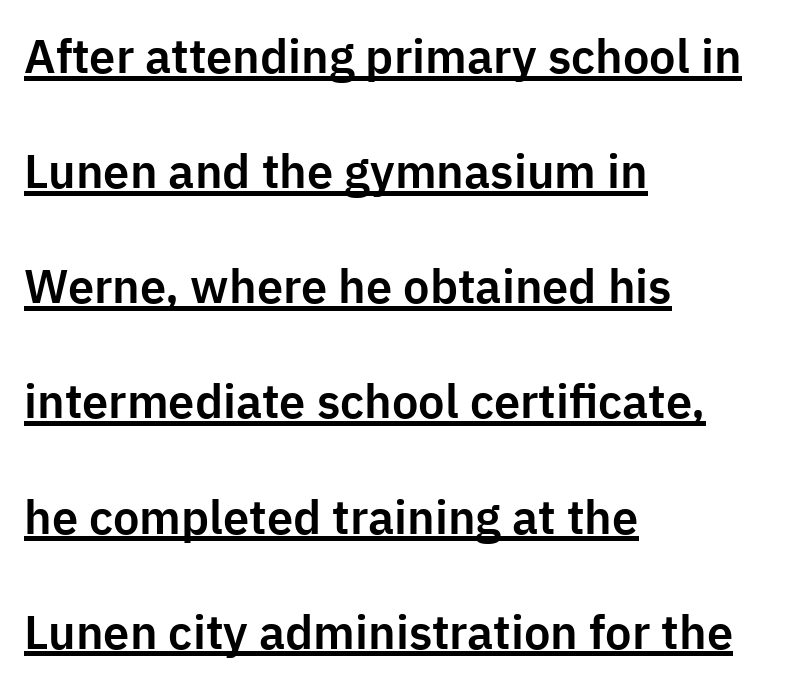
The image shows 47 px sans-serif type, upright; set left-aligned, loose line spacing (2.45x), normal letter spacing, underlined; low stroke contrast and a medium x-height.
